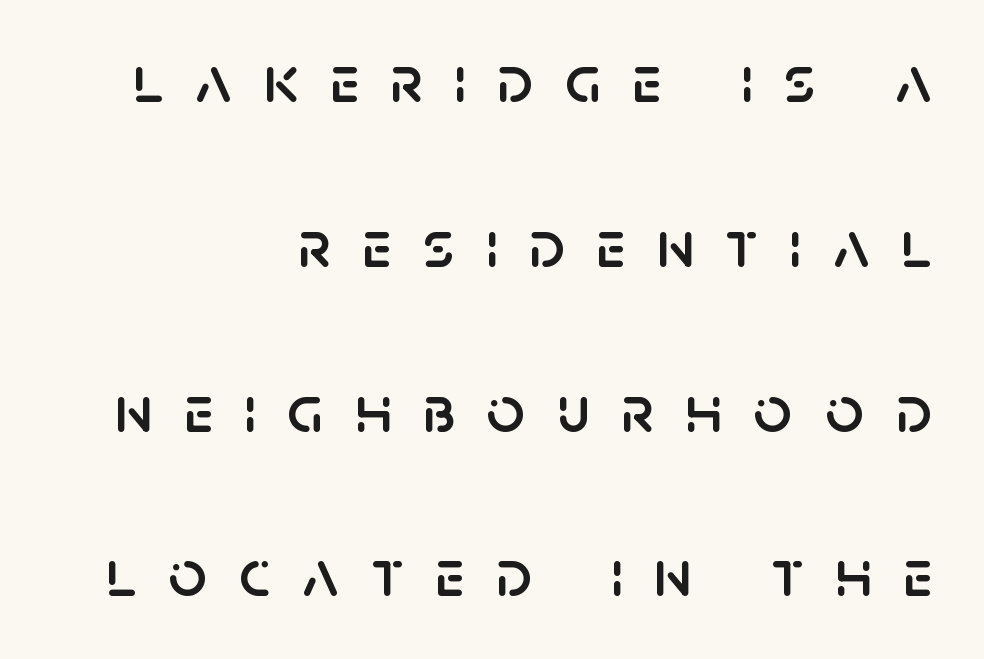
The image shows 67 px sans-serif type, upright; set right-aligned, loose line spacing (2.46x), unusually wide letter spacing (+0.47 em), not underlined; low stroke contrast and a large x-height.
